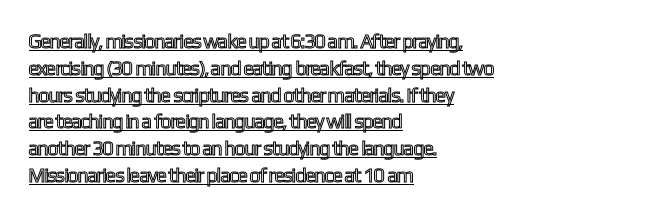
{"italic": "no", "underline": "yes", "align": "left", "line_spacing": "normal", "line_spacing_ratio": 1.34, "letter_spacing": "normal", "letter_spacing_em": 0.0, "glyph_px": 20}
